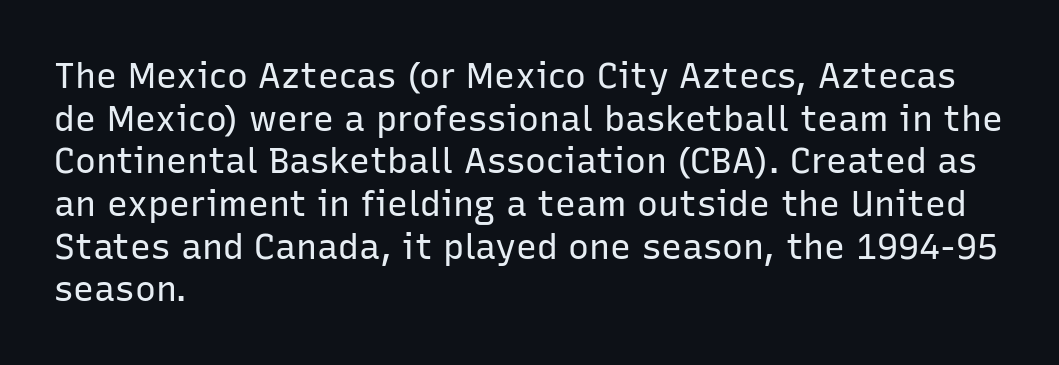
The image shows 35 px regular-weight sans-serif type, upright; set left-aligned, line spacing 1.22x, normal letter spacing, not underlined; low stroke contrast and a medium x-height.
